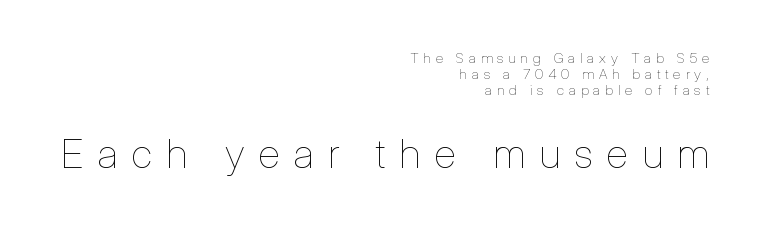
Character size in the trailing block exceeds that of the leading block. All the whitespace from short lines collects on the left. Loose tracking; the words dissolve into strings of separated letters. Vertical stems look standard width or narrower in stroke. Tightly led — the rows are bunched. Posture: straight, roman, zero tilt.
